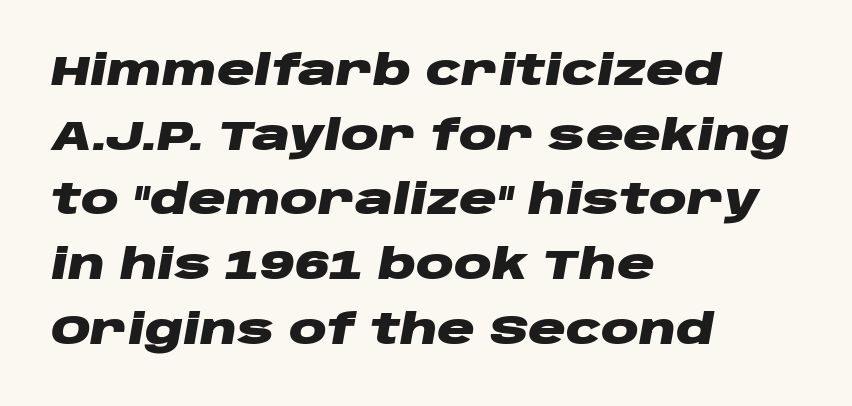
Q: Is the text bold? A: Yes.
Q: Is the text italic (slanted)? A: Yes, it leans right by about 10 degrees.
Q: Is the text underlined? A: No.
Q: How is the paragraph aligned? A: Left-aligned.
Q: Is the spacing between letters normal or unusually wide? A: Normal.
Q: Is the spacing between lines tight, normal or loose? A: Normal.
Q: Width (condensed, normal, or wide)? A: Wide.
Q: Stroke contrast? A: Low.
Q: x-height? A: Large.
Q: Monospaced? A: No.
